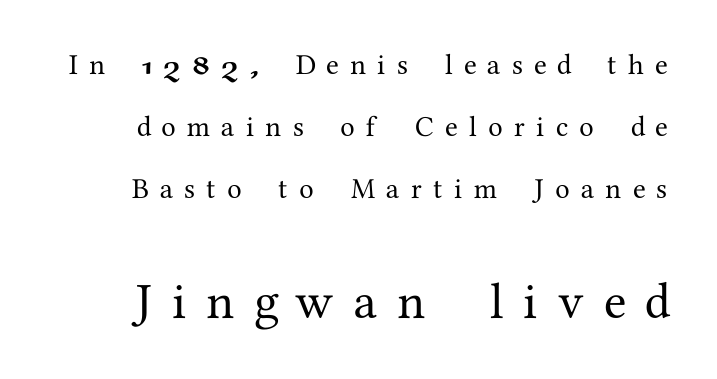
Q: Is the text italic (slanted)? A: No, it is upright.
Q: Is the typeface a serif or a sans-serif typeface? A: Serif.
Q: Is the text underlined? A: No.
Q: Is the spacing between letters normal or unusually wide? A: Unusually wide.
Q: Is the spacing between lines tight, normal or loose? A: Loose.
Q: Which block of text is set in a larger size, the first (top) or the second (bottom)? A: The second (bottom) one.
Q: Width (condensed, normal, or wide)? A: Normal.
Q: Stroke contrast? A: Medium.
Q: x-height? A: Medium.
Q: Monospaced? A: No.
